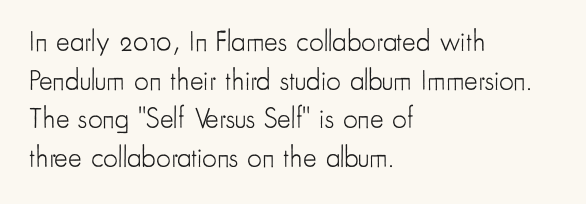
The image shows 29 px light, condensed sans-serif type, upright; set left-aligned, normal line spacing (1.33x), normal letter spacing, not underlined; low stroke contrast and a small x-height.
